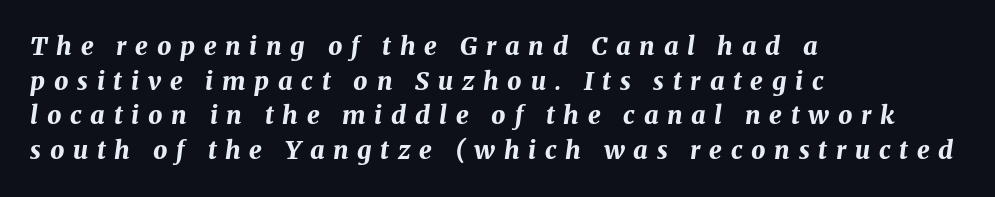
The rag falls on the right side of this text block. The letterforms stand isolated, each surrounded by extra space. Reading down the column, the eye jumps a familiar distance to each next line. Tall strokes in this sample are angled rather than plumb.
